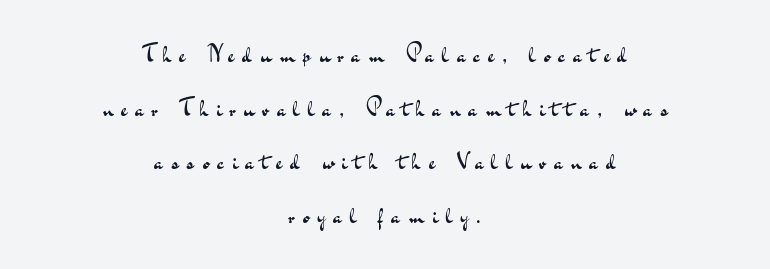
{"bold": "no", "underline": "no", "align": "center", "line_spacing": "loose", "line_spacing_ratio": 2.23, "letter_spacing": "wide", "letter_spacing_em": 0.34, "glyph_px": 24}
